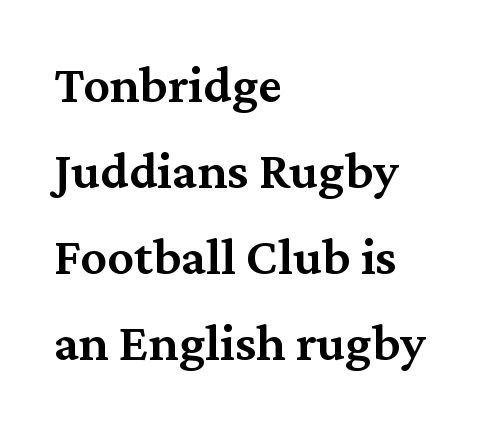
Nobody touched the tracking dial on this one. Unmarked baselines from the first word to the last. Proportional: the letters do not fall into vertical columns. Caption: semibold face, moderately heavy strokes. This sample uses an upright cut, with every glyph sitting square on the baseline. Successive baselines arrive at the customary interval.
